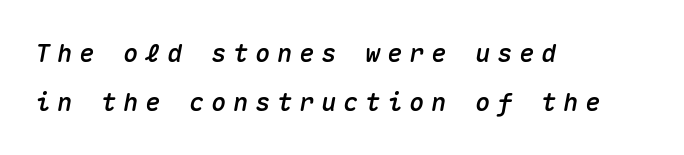
The image shows 25 px text type, italic (leaning right); set left-aligned, loose line spacing (1.95x), unusually wide letter spacing (+0.28 em), not underlined.
